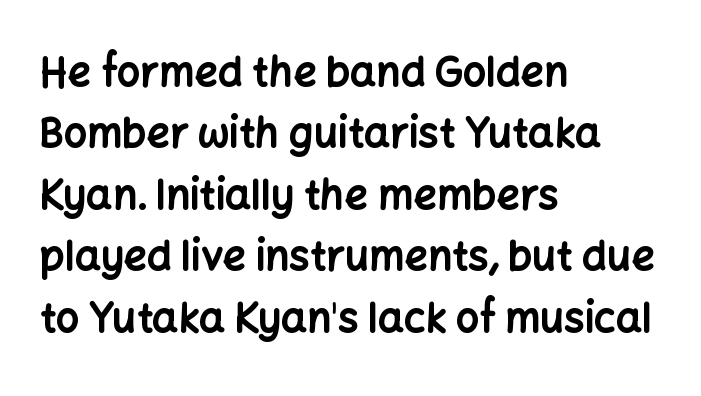
Q: Is the text bold? A: Yes.
Q: Is the text italic (slanted)? A: No, it is upright.
Q: Is the typeface a serif or a sans-serif typeface? A: Sans-serif.
Q: Is the text underlined? A: No.
Q: How is the paragraph aligned? A: Left-aligned.
Q: Is the spacing between letters normal or unusually wide? A: Normal.
Q: Is the spacing between lines tight, normal or loose? A: Normal.
Q: Width (condensed, normal, or wide)? A: Normal.
Q: Stroke contrast? A: Low.
Q: x-height? A: Medium.
Q: Monospaced? A: No.
